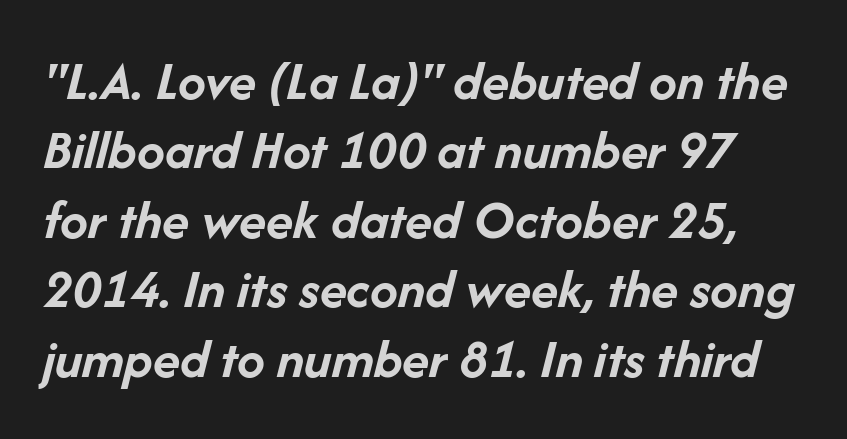
The image shows 56 px semibold type, italic (leaning right); set line spacing 1.24x, normal letter spacing, not underlined; low stroke contrast and a medium x-height.
